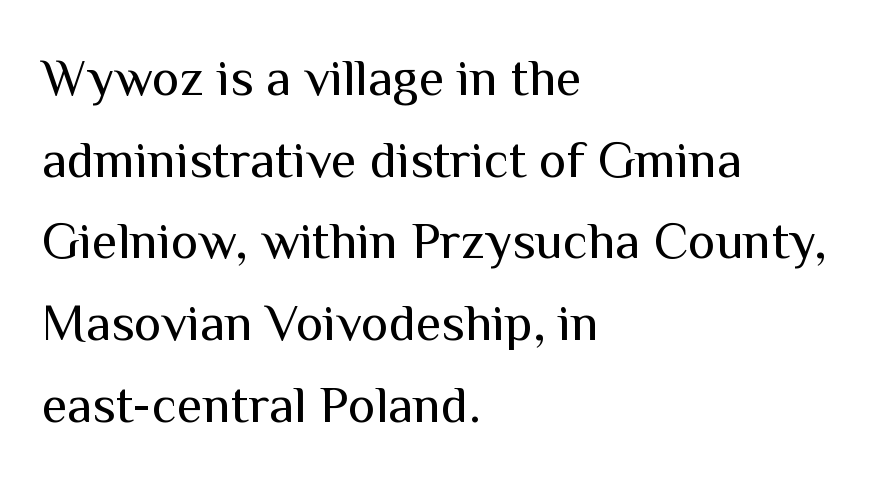
Q: Is the text bold? A: No.
Q: Is the text italic (slanted)? A: No, it is upright.
Q: Is the typeface a serif or a sans-serif typeface? A: Sans-serif.
Q: Is the text underlined? A: No.
Q: How is the paragraph aligned? A: Left-aligned.
Q: Is the spacing between letters normal or unusually wide? A: Normal.
Q: Is the spacing between lines tight, normal or loose? A: Normal.
Q: Width (condensed, normal, or wide)? A: Normal.
Q: Stroke contrast? A: Medium.
Q: x-height? A: Medium.
Q: Monospaced? A: No.
